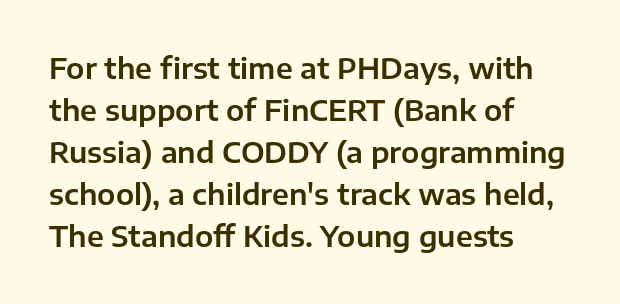
The image shows 29 px sans-serif type, upright; set left-aligned, normal line spacing (1.45x), normal letter spacing, not underlined; low stroke contrast and a medium x-height.
